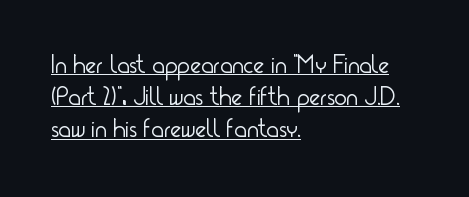
Q: Is the text bold? A: No.
Q: Is the text italic (slanted)? A: No, it is upright.
Q: Is the text underlined? A: Yes.
Q: How is the paragraph aligned? A: Left-aligned.
Q: Is the spacing between letters normal or unusually wide? A: Normal.
